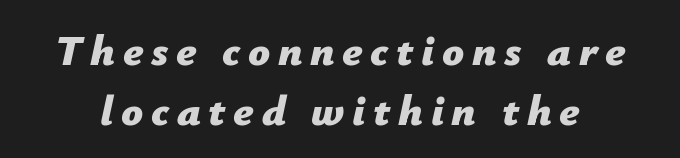
The image shows 43 px bold type, italic (leaning right); set normal line spacing (1.4x), not underlined; low stroke contrast and a medium x-height.
